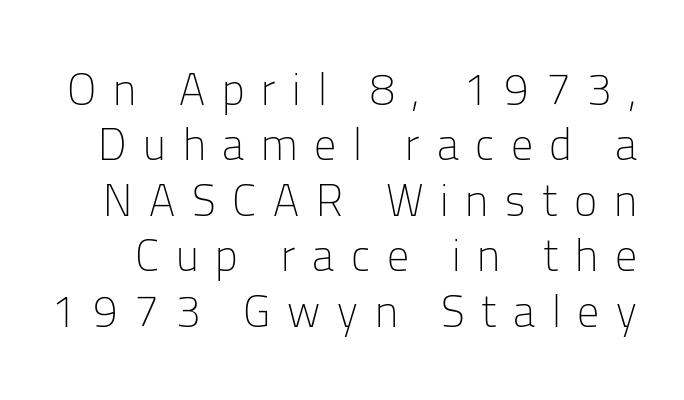
Q: Is the text bold? A: No.
Q: Is the text italic (slanted)? A: No, it is upright.
Q: Is the typeface a serif or a sans-serif typeface? A: Sans-serif.
Q: Is the text underlined? A: No.
Q: Is the spacing between letters normal or unusually wide? A: Unusually wide.
Q: Is the spacing between lines tight, normal or loose? A: Normal.
Q: Width (condensed, normal, or wide)? A: Normal.
Q: Stroke contrast? A: Low.
Q: x-height? A: Medium.
Q: Monospaced? A: No.
